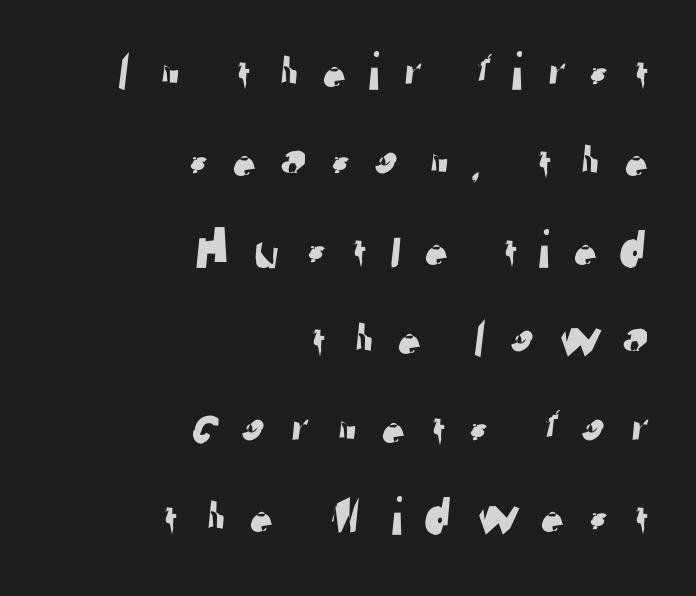
{"serif": "no", "width": "normal", "stroke_contrast": "low", "x_height": "medium", "monospaced": "no", "underline": "no", "align": "right", "line_spacing": "normal", "line_spacing_ratio": 1.62, "letter_spacing": "wide", "letter_spacing_em": 0.33, "glyph_px": 55}
